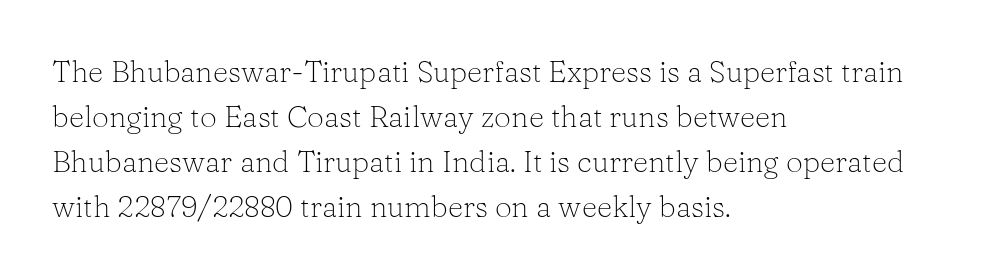
Q: Is the text bold? A: No.
Q: Is the text italic (slanted)? A: No, it is upright.
Q: Is the typeface a serif or a sans-serif typeface? A: Serif.
Q: Is the text underlined? A: No.
Q: How is the paragraph aligned? A: Left-aligned.
Q: Is the spacing between letters normal or unusually wide? A: Normal.
Q: Is the spacing between lines tight, normal or loose? A: Normal.
Q: Width (condensed, normal, or wide)? A: Normal.
Q: Stroke contrast? A: Low.
Q: x-height? A: Medium.
Q: Monospaced? A: No.
